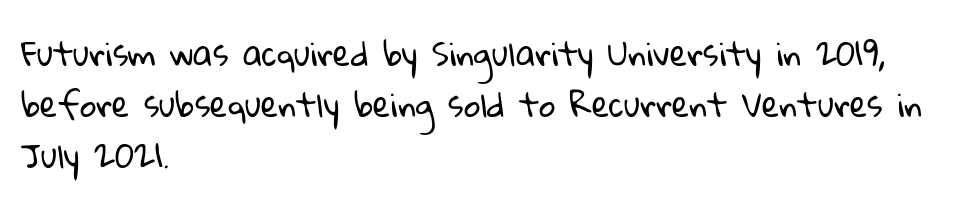
The image shows 32 px regular-weight sans-serif type; set left-aligned, normal line spacing (1.59x), normal letter spacing, not underlined; low stroke contrast and a medium x-height.
